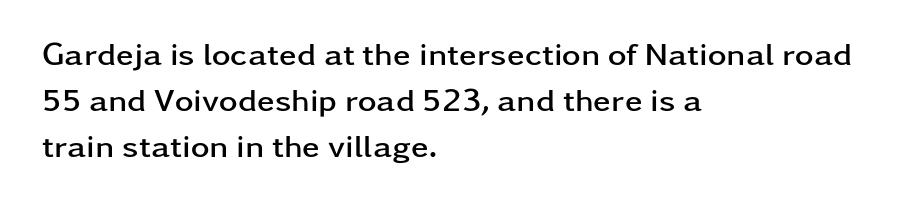
{"serif": "no", "italic": "no", "bold": "yes", "weight": "semibold", "width": "wide", "stroke_contrast": "low", "x_height": "medium", "monospaced": "no", "underline": "no", "align": "left", "line_spacing": "normal", "line_spacing_ratio": 1.44, "letter_spacing": "normal", "letter_spacing_em": 0.0, "glyph_px": 32}
